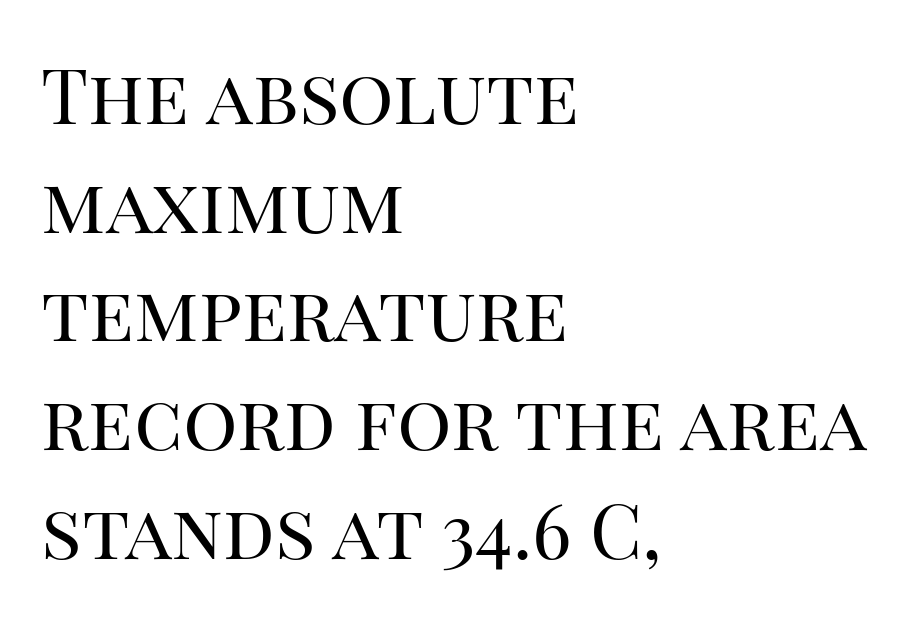
Q: Is the text bold? A: No.
Q: Is the text italic (slanted)? A: No, it is upright.
Q: Is the typeface a serif or a sans-serif typeface? A: Serif.
Q: Is the text underlined? A: No.
Q: How is the paragraph aligned? A: Left-aligned.
Q: Is the spacing between letters normal or unusually wide? A: Normal.
Q: Is the spacing between lines tight, normal or loose? A: Normal.
Q: Width (condensed, normal, or wide)? A: Normal.
Q: Stroke contrast? A: High.
Q: x-height? A: Large.
Q: Monospaced? A: No.
